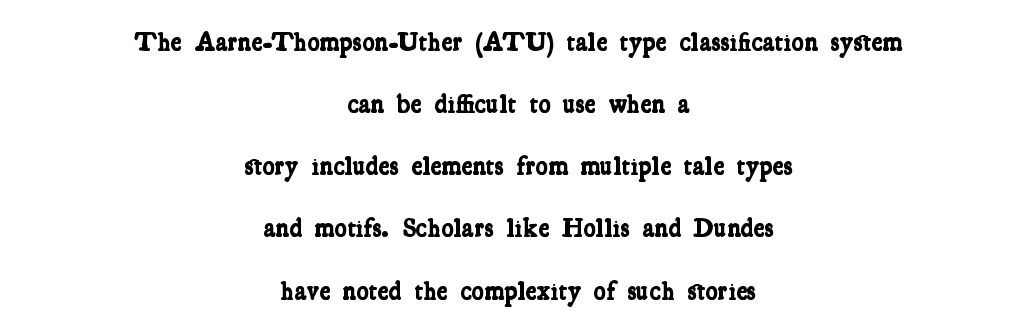
The image shows 26 px bold type; set centered, loose line spacing (2.39x), normal letter spacing, not underlined.
